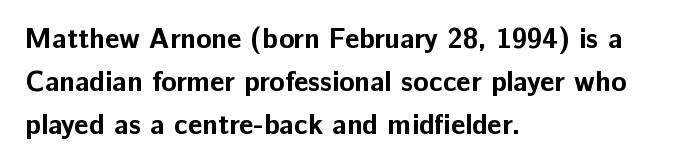
{"serif": "no", "italic": "no", "bold": "yes", "weight": "bold", "width": "normal", "stroke_contrast": "low", "x_height": "medium", "monospaced": "no", "underline": "no", "align": "left", "line_spacing": "normal", "line_spacing_ratio": 1.53, "letter_spacing": "normal", "letter_spacing_em": 0.0, "glyph_px": 28}
